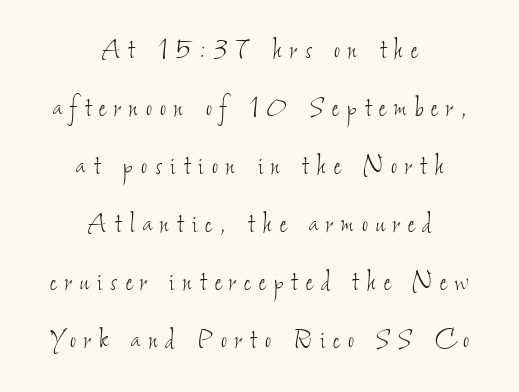
Q: Is the text bold? A: No.
Q: Is the text underlined? A: No.
Q: How is the paragraph aligned? A: Centered.
Q: Is the spacing between letters normal or unusually wide? A: Unusually wide.
Q: Width (condensed, normal, or wide)? A: Condensed.
Q: Stroke contrast? A: Low.
Q: x-height? A: Small.
Q: Monospaced? A: No.
